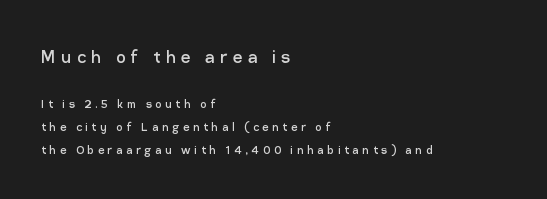
The image shows 21 px text type, upright; set left-aligned, normal line spacing (1.66x), unusually wide letter spacing (+0.25 em), not underlined; the first (top) block is 1.5x larger.
